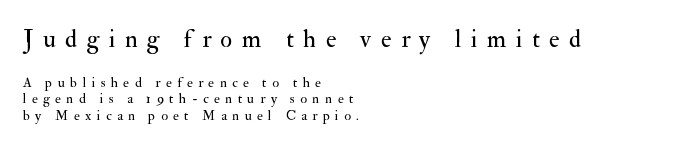
Horizontally, the lines are justified to the leading edge only. Nope, not italic — everything's standing straight. Letter spacing: wide. Stroke mass is kept to a normal reading level or below. The rendering shrinks the type as you move from the upper chunk to the lower. The words here are not underlined.
